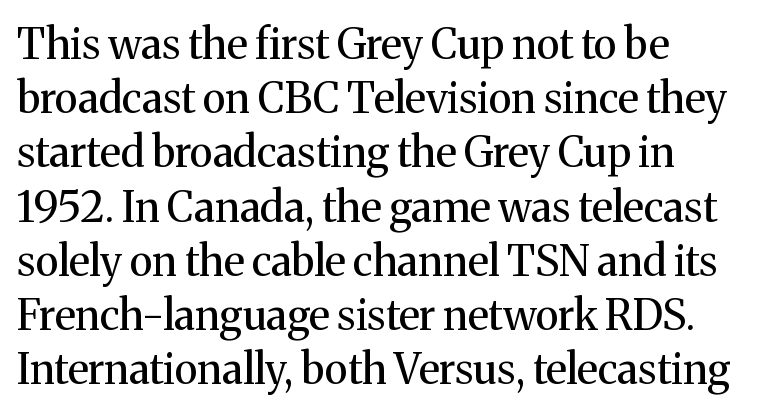
The image shows 42 px regular-weight serif type, upright; set left-aligned, normal line spacing (1.29x), normal letter spacing, not underlined; medium stroke contrast and a medium x-height.
